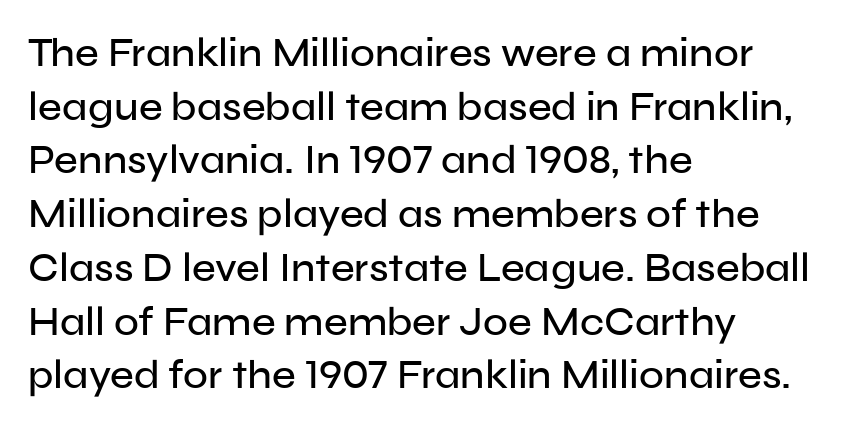
Q: Is the text italic (slanted)? A: No, it is upright.
Q: Is the typeface a serif or a sans-serif typeface? A: Sans-serif.
Q: Is the text underlined? A: No.
Q: How is the paragraph aligned? A: Left-aligned.
Q: Is the spacing between letters normal or unusually wide? A: Normal.
Q: Is the spacing between lines tight, normal or loose? A: Normal.
Q: Width (condensed, normal, or wide)? A: Normal.
Q: Stroke contrast? A: Low.
Q: x-height? A: Medium.
Q: Monospaced? A: No.
